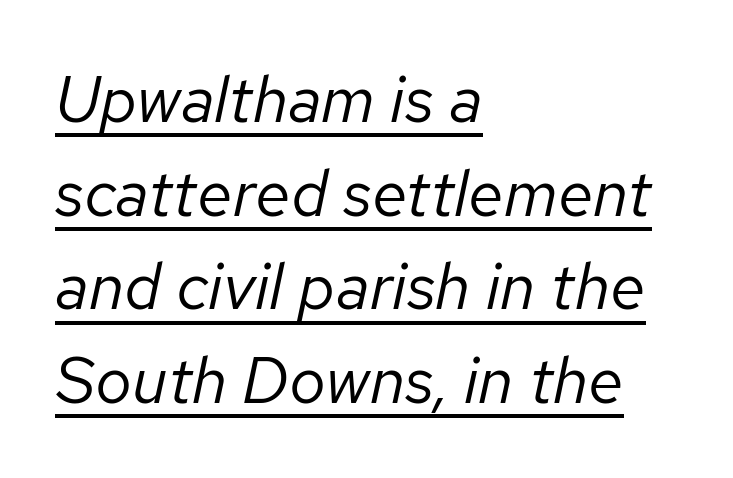
{"italic": "yes", "lean": "right", "slant_degrees": 12, "bold": "no", "weight": "regular", "width": "normal", "stroke_contrast": "low", "x_height": "medium", "monospaced": "no", "underline": "yes", "align": "left", "line_spacing": "normal", "line_spacing_ratio": 1.44, "letter_spacing": "normal", "letter_spacing_em": 0.0, "glyph_px": 65}
